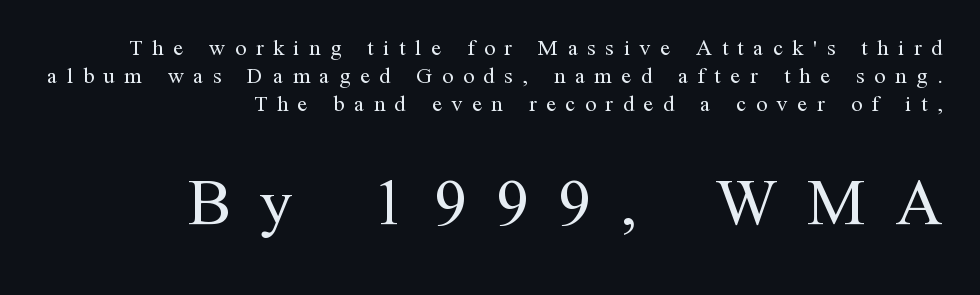
Each stroke keeps to a modest, everyday thickness or less. Beneath every word, the page is bare. Posture: upright roman. Does the leading feel generous? No, just average. Between one letter and the next there's a generous, obvious gap. Old-style or modern, the face here clearly has serifs.
